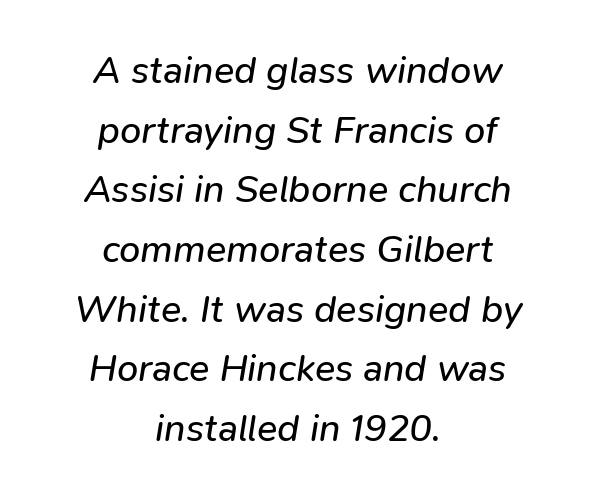
The image shows 38 px regular-weight type, italic (leaning right); set centered, normal line spacing (1.57x), normal letter spacing, not underlined; low stroke contrast and a medium x-height.
